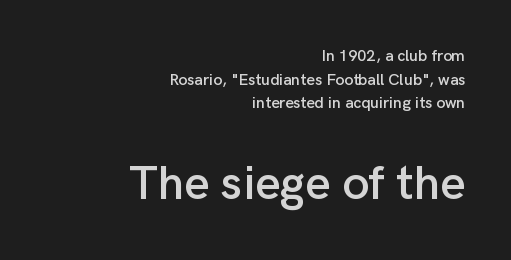
The image shows 48 px sans-serif type, upright; set right-aligned, normal line spacing (1.47x), normal letter spacing, not underlined; the second (bottom) block is 3.0x larger; low stroke contrast and a medium x-height.
